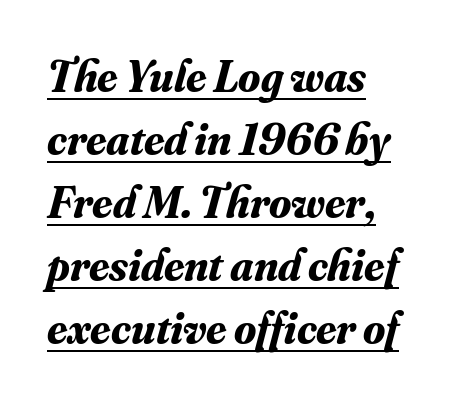
{"serif": "yes", "italic": "yes", "lean": "right", "slant_degrees": 16, "bold": "yes", "weight": "bold", "width": "normal", "stroke_contrast": "medium", "x_height": "small", "monospaced": "no", "underline": "yes", "align": "left", "line_spacing": "normal", "line_spacing_ratio": 1.4, "letter_spacing": "normal", "letter_spacing_em": 0.0, "glyph_px": 45}
